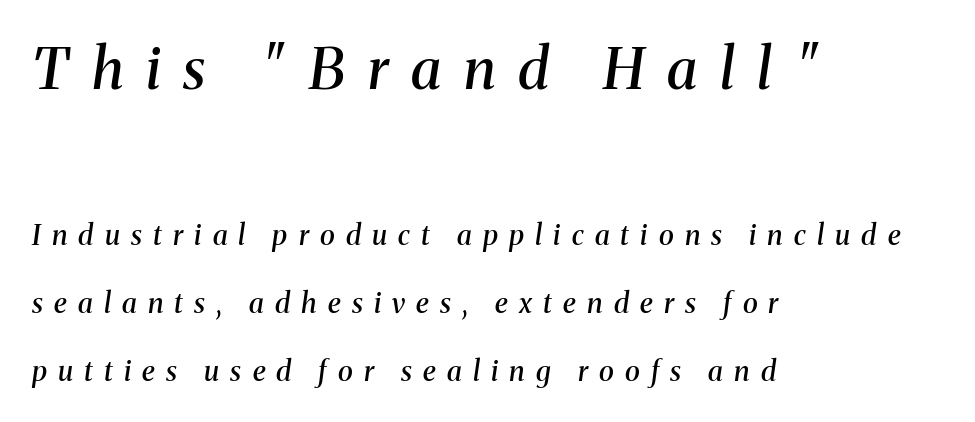
Q: Is the text bold? A: Semi-bold.
Q: Is the text italic (slanted)? A: Yes, it leans right by about 8 degrees.
Q: Is the typeface a serif or a sans-serif typeface? A: Serif.
Q: Is the text underlined? A: No.
Q: How is the paragraph aligned? A: Left-aligned.
Q: Is the spacing between letters normal or unusually wide? A: Unusually wide.
Q: Is the spacing between lines tight, normal or loose? A: Loose.
Q: Which block of text is set in a larger size, the first (top) or the second (bottom)? A: The first (top) one.
Q: Width (condensed, normal, or wide)? A: Normal.
Q: Stroke contrast? A: Medium.
Q: x-height? A: Medium.
Q: Monospaced? A: No.
